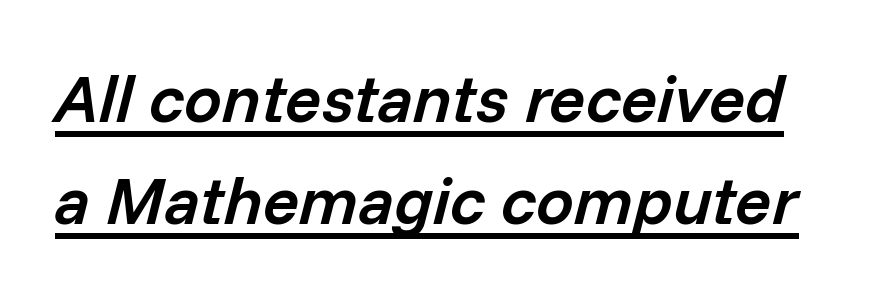
{"italic": "yes", "lean": "right", "slant_degrees": 14, "bold": "semi", "weight": "semibold", "width": "normal", "stroke_contrast": "low", "x_height": "medium", "monospaced": "no", "underline": "yes", "line_spacing": "normal", "line_spacing_ratio": 1.52, "letter_spacing": "normal", "letter_spacing_em": 0.0, "glyph_px": 67}
